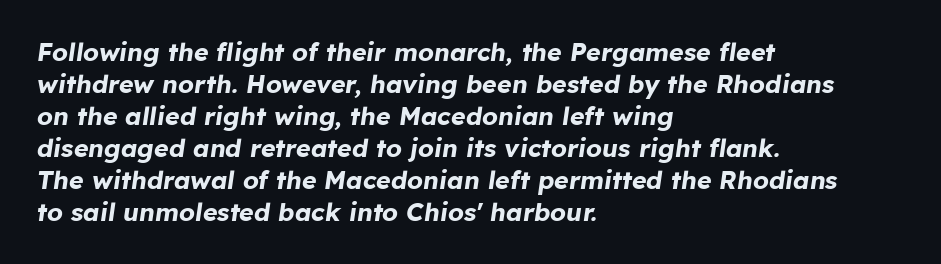
{"italic": "yes", "lean": "right", "slant_degrees": 8, "bold": "yes", "underline": "no", "align": "left", "line_spacing": "normal", "line_spacing_ratio": 1.28, "letter_spacing": "normal", "letter_spacing_em": 0.0, "glyph_px": 25}
